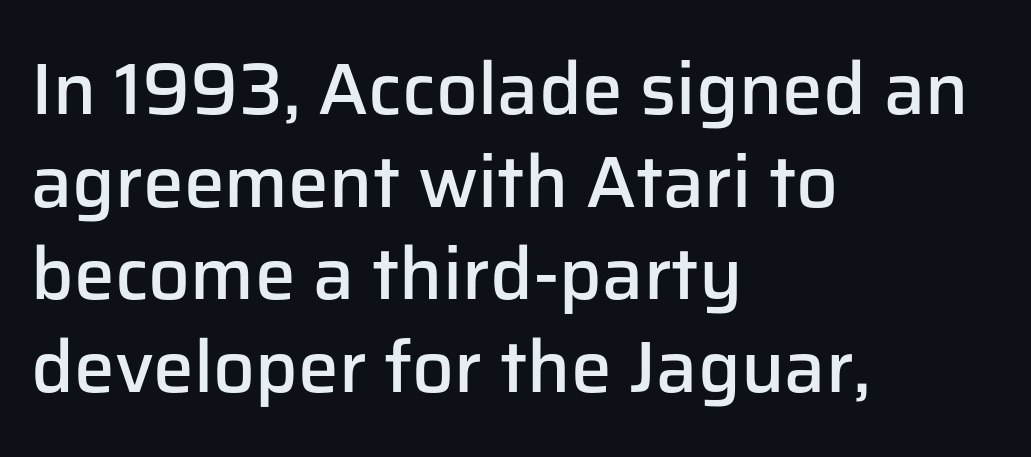
The image shows 73 px semibold sans-serif type, upright; set left-aligned, normal line spacing (1.27x), normal letter spacing, not underlined; low stroke contrast and a medium x-height.
